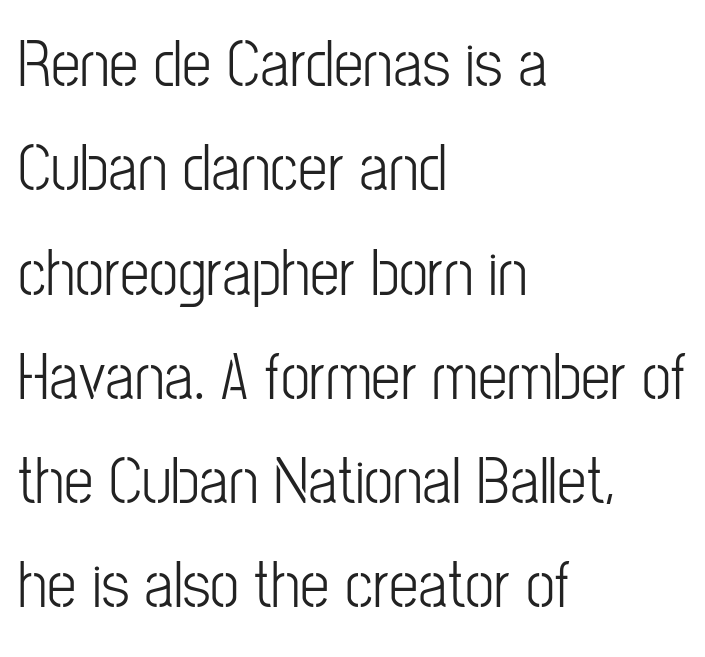
The image shows 66 px light, condensed sans-serif type, upright; set left-aligned, normal line spacing (1.58x), normal letter spacing, not underlined; low stroke contrast and a medium x-height.
